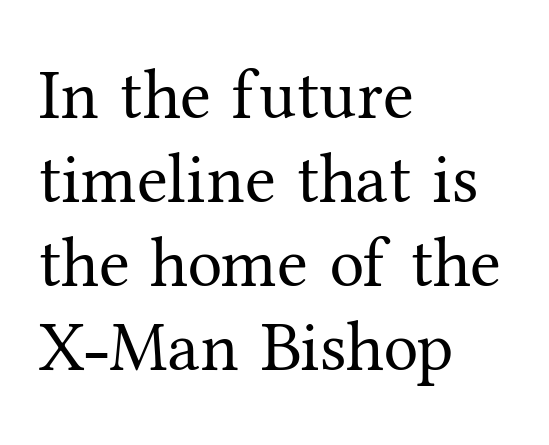
Q: Is the text bold? A: No.
Q: Is the text italic (slanted)? A: No, it is upright.
Q: Is the typeface a serif or a sans-serif typeface? A: Serif.
Q: Is the text underlined? A: No.
Q: How is the paragraph aligned? A: Left-aligned.
Q: Is the spacing between letters normal or unusually wide? A: Normal.
Q: Width (condensed, normal, or wide)? A: Normal.
Q: Stroke contrast? A: Medium.
Q: x-height? A: Medium.
Q: Monospaced? A: No.
